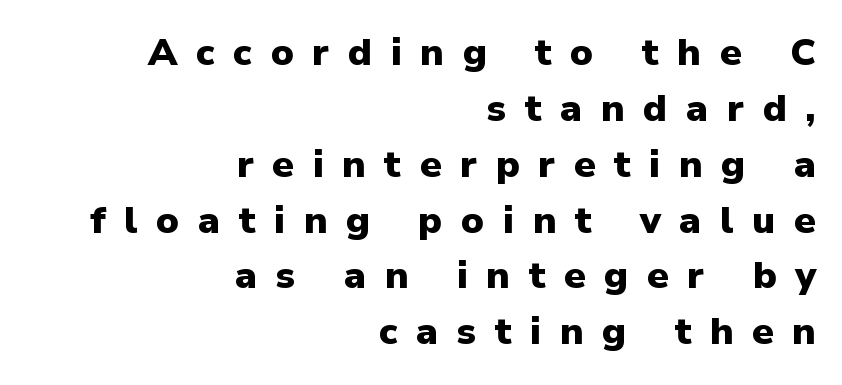
The rendering anchors every line to the right-hand side. This sample has the flowing, uneven cadence of proportional lettering. The baseline area is clear. Unlike italic type, these characters show no tilt at all. Look at the bottom of the vertical strokes: they stop flat, with no serifs.
